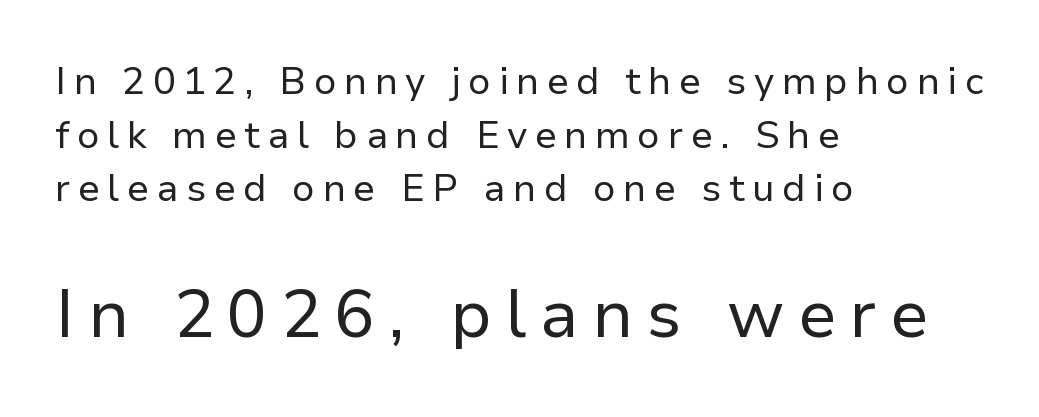
The image shows 67 px regular-weight sans-serif type, upright; set left-aligned, normal line spacing (1.41x), unusually wide letter spacing (+0.2 em), not underlined; the second (bottom) block is 1.76x larger; low stroke contrast and a medium x-height.
